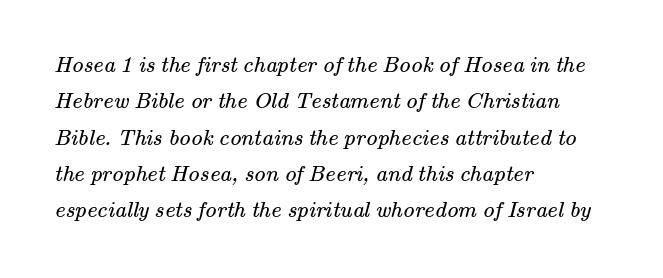
{"bold": "no", "underline": "no", "align": "left", "line_spacing": "normal", "line_spacing_ratio": 1.58, "letter_spacing": "normal", "letter_spacing_em": 0.0, "glyph_px": 23}
